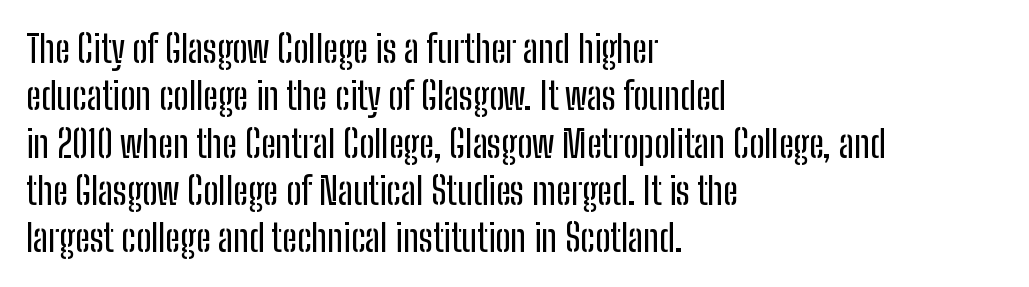
Q: Is the text italic (slanted)? A: No, it is upright.
Q: Is the typeface a serif or a sans-serif typeface? A: Sans-serif.
Q: Is the text underlined? A: No.
Q: How is the paragraph aligned? A: Left-aligned.
Q: Is the spacing between letters normal or unusually wide? A: Normal.
Q: Is the spacing between lines tight, normal or loose? A: Normal.
Q: Width (condensed, normal, or wide)? A: Condensed.
Q: Stroke contrast? A: Low.
Q: x-height? A: Medium.
Q: Monospaced? A: No.
